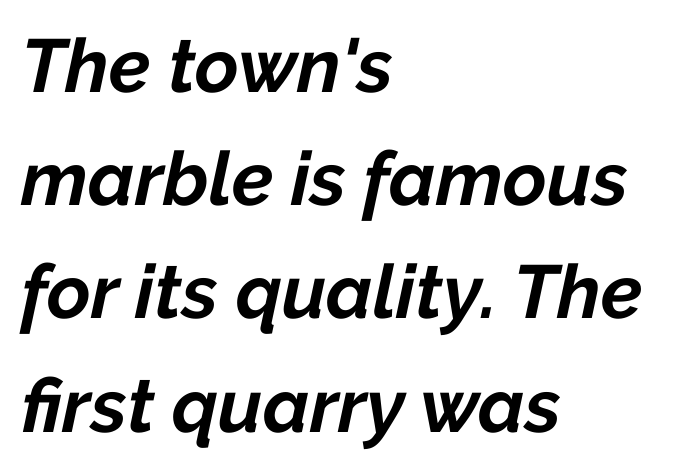
{"italic": "yes", "lean": "right", "slant_degrees": 12, "bold": "yes", "weight": "bold", "width": "normal", "stroke_contrast": "low", "x_height": "medium", "monospaced": "no", "underline": "no", "align": "left", "line_spacing": "normal", "line_spacing_ratio": 1.51, "letter_spacing": "normal", "letter_spacing_em": 0.0, "glyph_px": 75}
